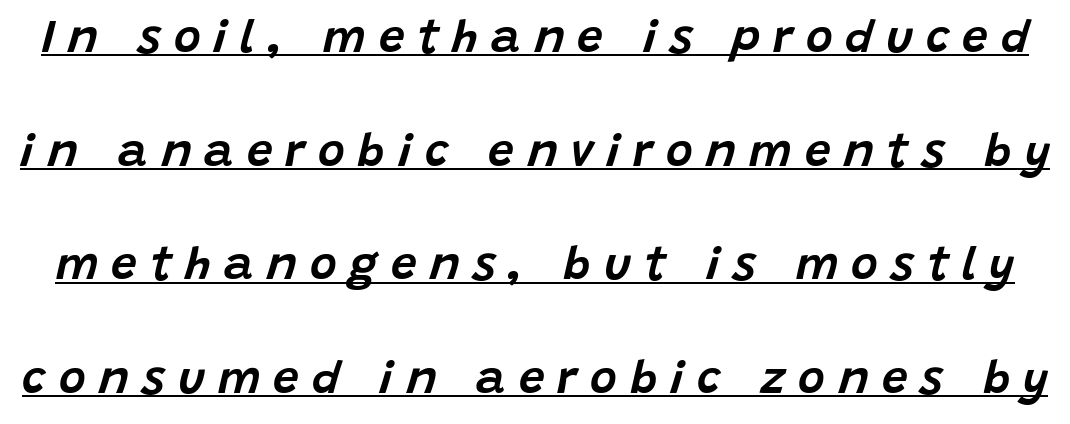
Has an underline been added? It has. Leading: increased. These lines are rendered in a variable-pitch font. A typesetter would call this heavily tracked-out type. Looking at the ascenders, they clearly lean.
